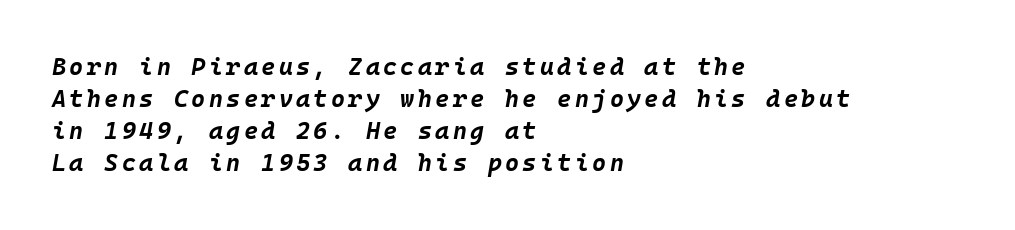
Q: Is the text bold? A: Yes.
Q: Is the text italic (slanted)? A: Yes, it leans right by about 10 degrees.
Q: Is the text underlined? A: No.
Q: How is the paragraph aligned? A: Left-aligned.
Q: Is the spacing between lines tight, normal or loose? A: Normal.
